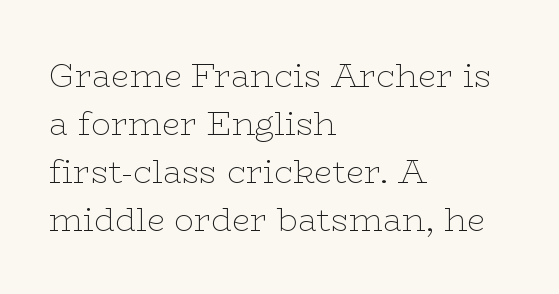
Q: Is the text bold? A: No.
Q: Is the text italic (slanted)? A: No, it is upright.
Q: Is the typeface a serif or a sans-serif typeface? A: Serif.
Q: Is the text underlined? A: No.
Q: How is the paragraph aligned? A: Left-aligned.
Q: Is the spacing between letters normal or unusually wide? A: Normal.
Q: Is the spacing between lines tight, normal or loose? A: Normal.
Q: Width (condensed, normal, or wide)? A: Wide.
Q: Stroke contrast? A: Low.
Q: x-height? A: Medium.
Q: Monospaced? A: No.
